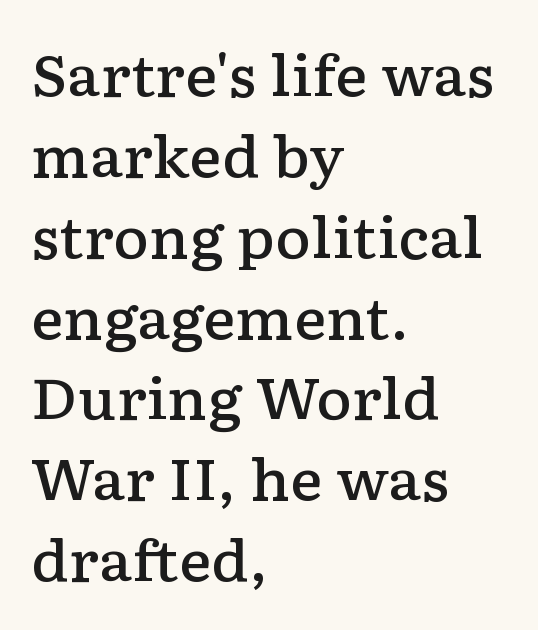
The image shows 55 px semibold, wide serif type, upright; set left-aligned, normal line spacing (1.47x), normal letter spacing, not underlined; low stroke contrast and a medium x-height.
